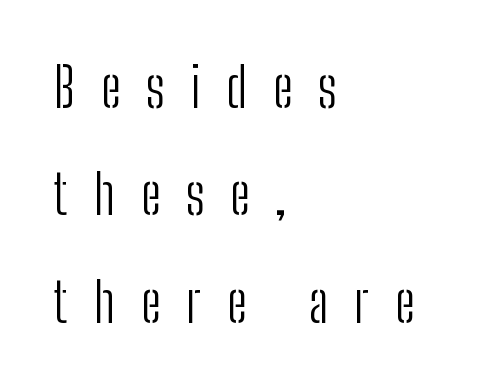
{"serif": "no", "italic": "no", "bold": "no", "weight": "light", "width": "condensed", "stroke_contrast": "low", "x_height": "medium", "monospaced": "no", "underline": "no", "align": "left", "line_spacing": "loose", "line_spacing_ratio": 1.99, "letter_spacing": "wide", "letter_spacing_em": 0.48, "glyph_px": 54}
